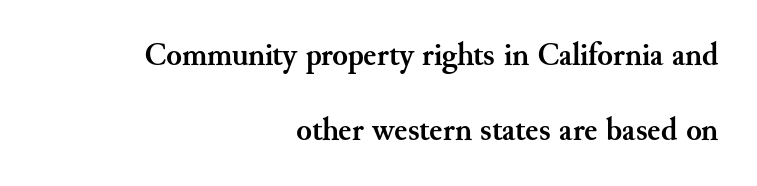
Q: Is the text bold? A: Yes.
Q: Is the text italic (slanted)? A: No, it is upright.
Q: Is the typeface a serif or a sans-serif typeface? A: Serif.
Q: Is the text underlined? A: No.
Q: How is the paragraph aligned? A: Right-aligned.
Q: Is the spacing between letters normal or unusually wide? A: Normal.
Q: Is the spacing between lines tight, normal or loose? A: Loose.
Q: Width (condensed, normal, or wide)? A: Normal.
Q: Stroke contrast? A: Medium.
Q: x-height? A: Small.
Q: Monospaced? A: No.
